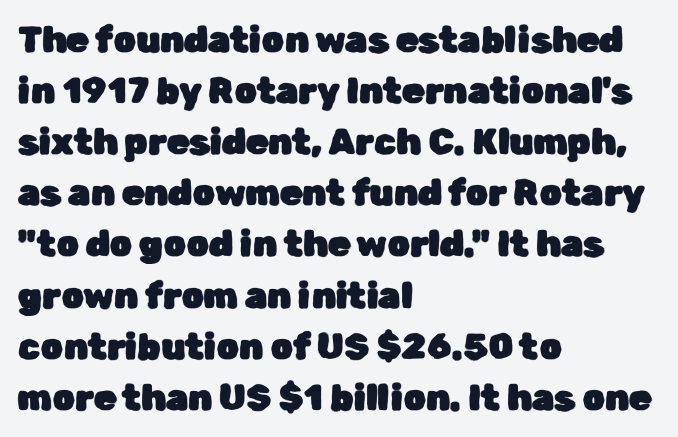
{"serif": "no", "italic": "no", "width": "normal", "stroke_contrast": "low", "x_height": "medium", "monospaced": "no", "underline": "no", "align": "left", "line_spacing": "normal", "line_spacing_ratio": 1.42, "letter_spacing": "normal", "letter_spacing_em": 0.0, "glyph_px": 36}
